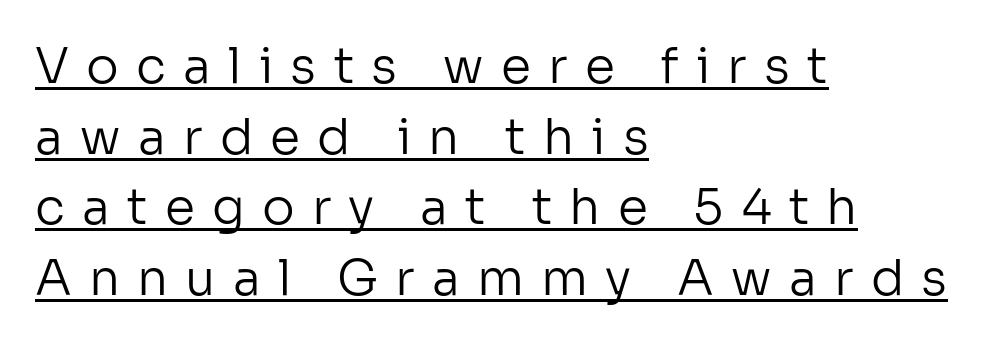
Q: Is the text bold? A: No.
Q: Is the text italic (slanted)? A: No, it is upright.
Q: Is the typeface a serif or a sans-serif typeface? A: Sans-serif.
Q: Is the text underlined? A: Yes.
Q: How is the paragraph aligned? A: Left-aligned.
Q: Is the spacing between letters normal or unusually wide? A: Unusually wide.
Q: Is the spacing between lines tight, normal or loose? A: Normal.
Q: Width (condensed, normal, or wide)? A: Normal.
Q: Stroke contrast? A: Low.
Q: x-height? A: Medium.
Q: Monospaced? A: No.
